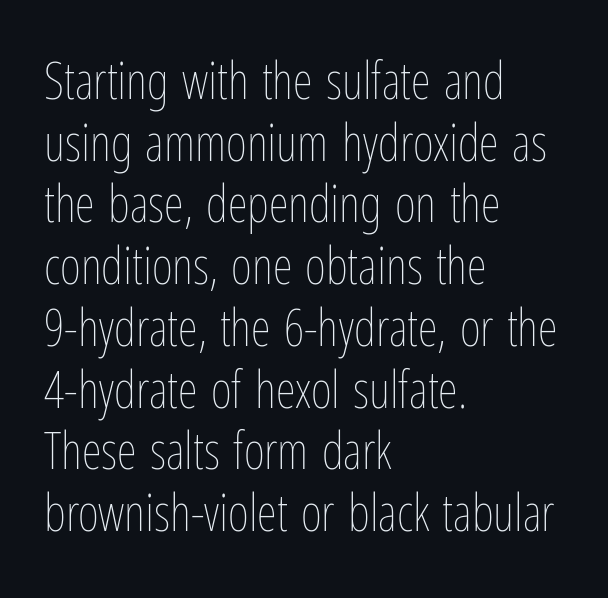
Tall strokes in this sample are plumb rather than angled. Each letter keeps its own natural width here, so spacing adapts to shape. Is the type heavy? It reads as light-to-regular instead. Teacher's note: observe the even left margin — that is flush-left alignment.
